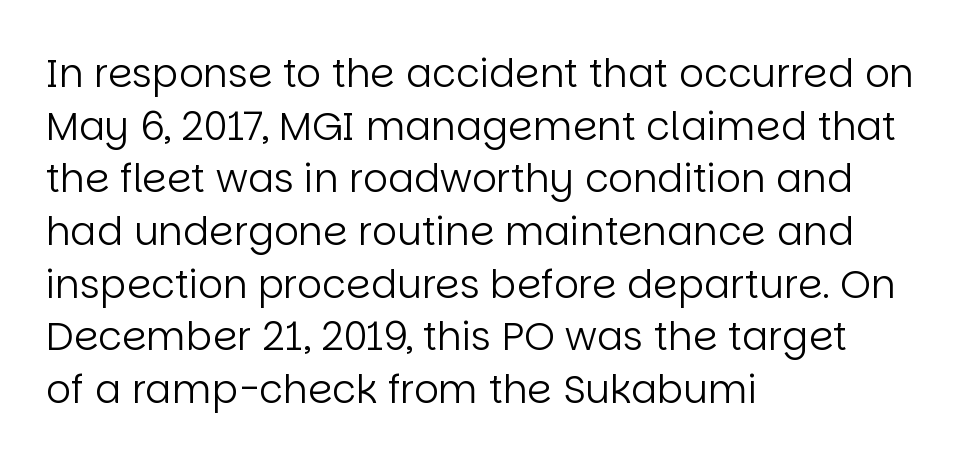
Q: Is the text bold? A: No.
Q: Is the text italic (slanted)? A: No, it is upright.
Q: Is the typeface a serif or a sans-serif typeface? A: Sans-serif.
Q: Is the text underlined? A: No.
Q: How is the paragraph aligned? A: Left-aligned.
Q: Is the spacing between letters normal or unusually wide? A: Normal.
Q: Is the spacing between lines tight, normal or loose? A: Normal.
Q: Width (condensed, normal, or wide)? A: Normal.
Q: Stroke contrast? A: Low.
Q: x-height? A: Large.
Q: Monospaced? A: No.
